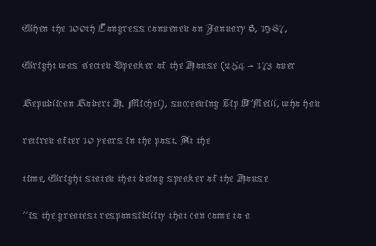
Q: Is the text bold? A: No.
Q: Is the text italic (slanted)? A: No, it is upright.
Q: Is the text underlined? A: No.
Q: How is the paragraph aligned? A: Left-aligned.
Q: Is the spacing between letters normal or unusually wide? A: Normal.
Q: Is the spacing between lines tight, normal or loose? A: Normal.
